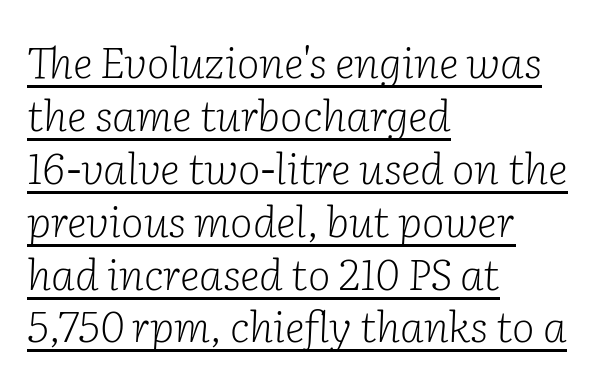
Standard letterfit; no display-style spreading of the glyphs. The rendering applies a slant to the glyphs. You can tell from the footed stems that serif type was used. The rendered words wear a rule along their underside.
